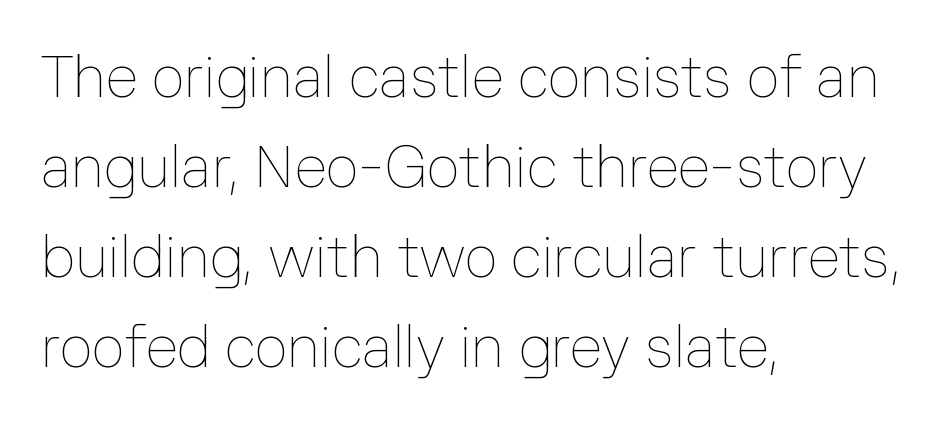
The image shows 58 px thin type, upright; set left-aligned, normal line spacing (1.55x), normal letter spacing, not underlined; low stroke contrast and a medium x-height.
